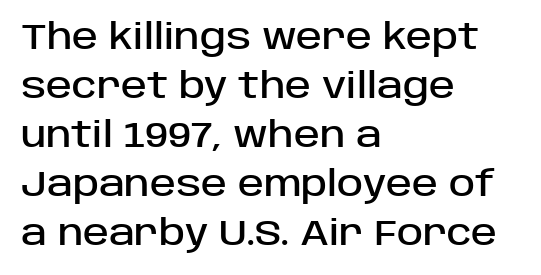
The image shows 35 px sans-serif type, upright; set left-aligned, normal line spacing (1.4x), normal letter spacing, not underlined; low stroke contrast and a large x-height.
